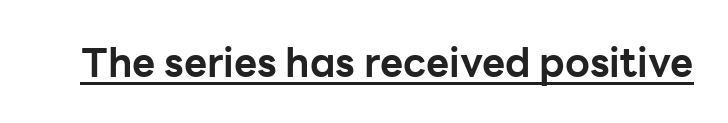
Q: Is the text bold? A: Yes.
Q: Is the text italic (slanted)? A: No, it is upright.
Q: Is the typeface a serif or a sans-serif typeface? A: Sans-serif.
Q: Is the text underlined? A: Yes.
Q: Is the spacing between letters normal or unusually wide? A: Normal.
Q: Width (condensed, normal, or wide)? A: Normal.
Q: Stroke contrast? A: Low.
Q: x-height? A: Medium.
Q: Monospaced? A: No.
